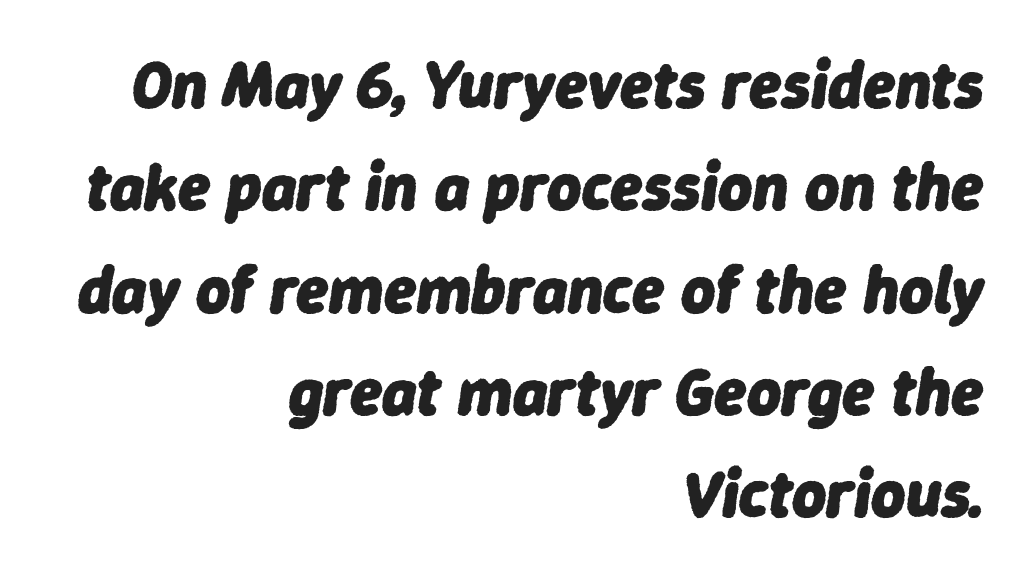
Q: Is the text bold? A: Yes.
Q: Is the text italic (slanted)? A: Yes, it leans right by about 9 degrees.
Q: Is the text underlined? A: No.
Q: How is the paragraph aligned? A: Right-aligned.
Q: Is the spacing between letters normal or unusually wide? A: Normal.
Q: Is the spacing between lines tight, normal or loose? A: Normal.
Q: Width (condensed, normal, or wide)? A: Normal.
Q: Stroke contrast? A: Low.
Q: x-height? A: Medium.
Q: Monospaced? A: No.
